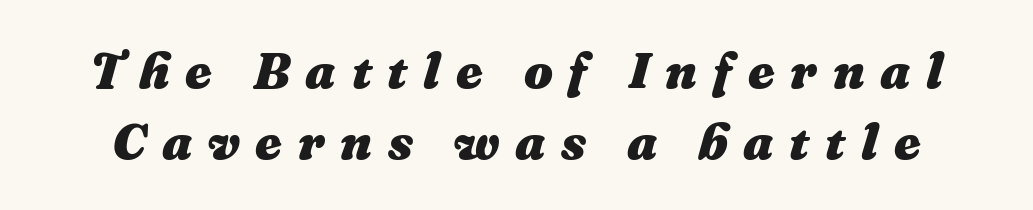
Q: Is the text bold? A: Yes.
Q: Is the text italic (slanted)? A: Yes, it leans right by about 16 degrees.
Q: Is the text underlined? A: No.
Q: Is the spacing between letters normal or unusually wide? A: Unusually wide.
Q: Is the spacing between lines tight, normal or loose? A: Normal.
Q: Width (condensed, normal, or wide)? A: Normal.
Q: Stroke contrast? A: Medium.
Q: x-height? A: Medium.
Q: Monospaced? A: No.
